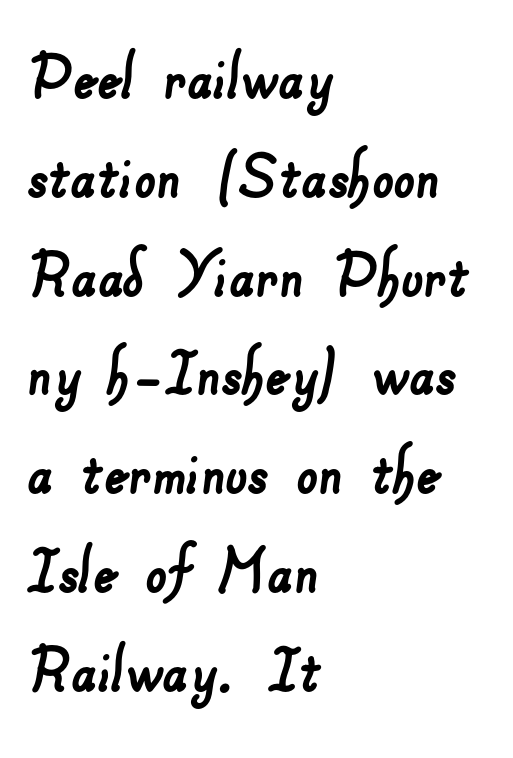
The image shows 76 px sans-serif type; set left-aligned, normal line spacing (1.3x), normal letter spacing, not underlined; low stroke contrast and a small x-height.
